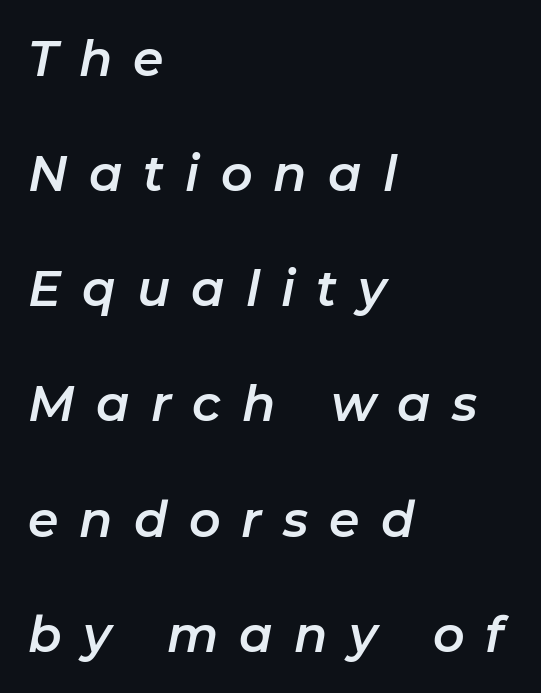
The lines are spread far apart with generous leading. Glance below the letters and you will spot only blank space. A classic flush-left, rag-right setting is used for this passage. Character widths vary here, with narrow letters taking less room than wide ones. The gaps between neighbouring characters are conspicuously large.
